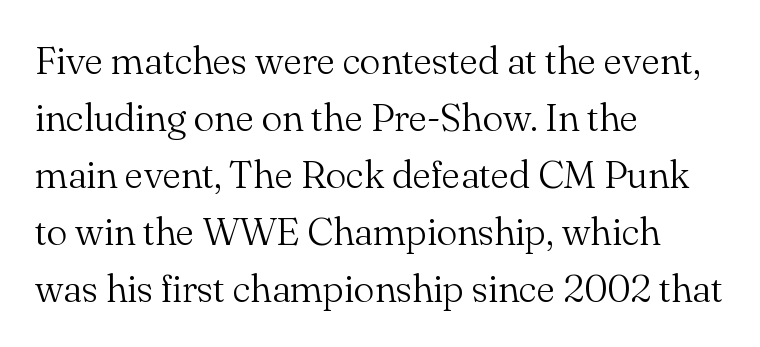
Q: Is the text bold? A: No.
Q: Is the text italic (slanted)? A: No, it is upright.
Q: Is the typeface a serif or a sans-serif typeface? A: Serif.
Q: Is the text underlined? A: No.
Q: How is the paragraph aligned? A: Left-aligned.
Q: Is the spacing between letters normal or unusually wide? A: Normal.
Q: Is the spacing between lines tight, normal or loose? A: Normal.
Q: Width (condensed, normal, or wide)? A: Normal.
Q: Stroke contrast? A: Medium.
Q: x-height? A: Small.
Q: Monospaced? A: No.
